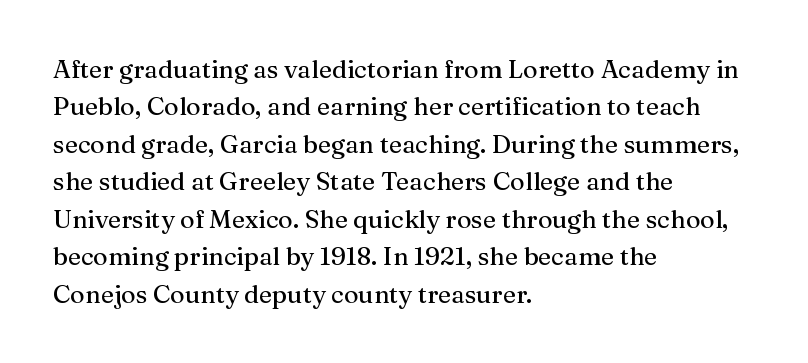
{"italic": "no", "underline": "no", "align": "left", "line_spacing": "normal", "line_spacing_ratio": 1.5, "letter_spacing": "normal", "letter_spacing_em": 0.0, "glyph_px": 25}
